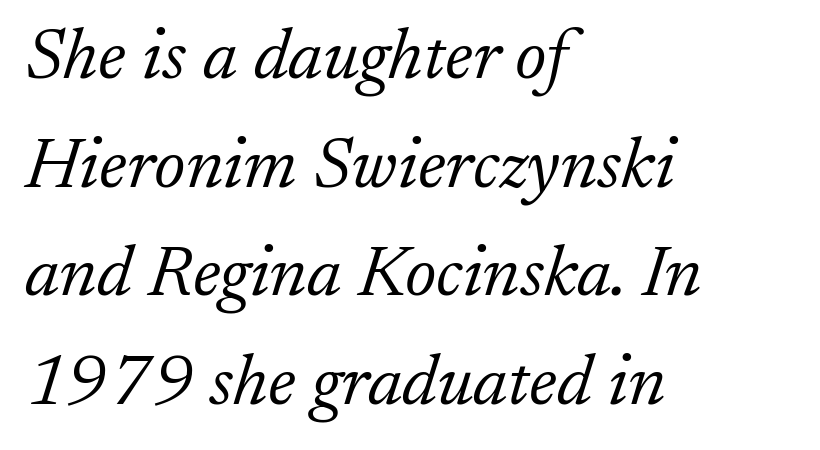
The image shows 72 px light serif type, italic (leaning right); set left-aligned, normal line spacing (1.51x), normal letter spacing, not underlined; low stroke contrast and a small x-height.
